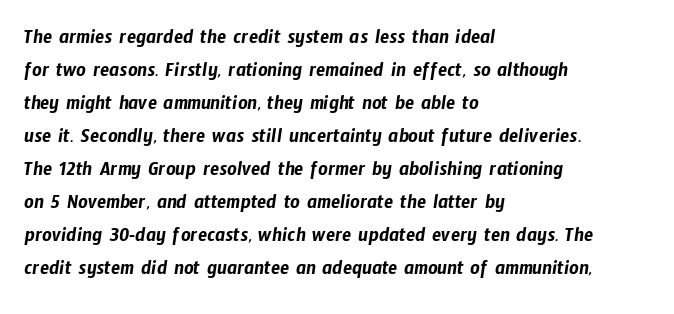
Standard letterfit; no display-style spreading of the glyphs. Unmarked baselines from the first word to the last. Notice how the passage keeps a crisp vertical edge on the left only. Leading: standard.
